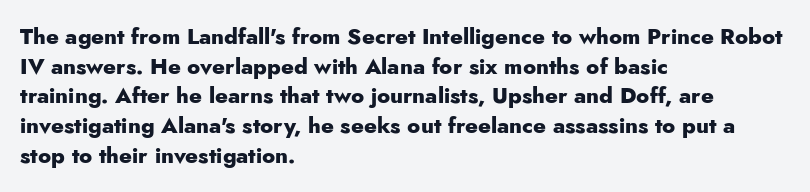
Q: Is the text bold? A: Yes.
Q: Is the text italic (slanted)? A: No, it is upright.
Q: Is the text underlined? A: No.
Q: How is the paragraph aligned? A: Left-aligned.
Q: Is the spacing between letters normal or unusually wide? A: Normal.
Q: Is the spacing between lines tight, normal or loose? A: Normal.
